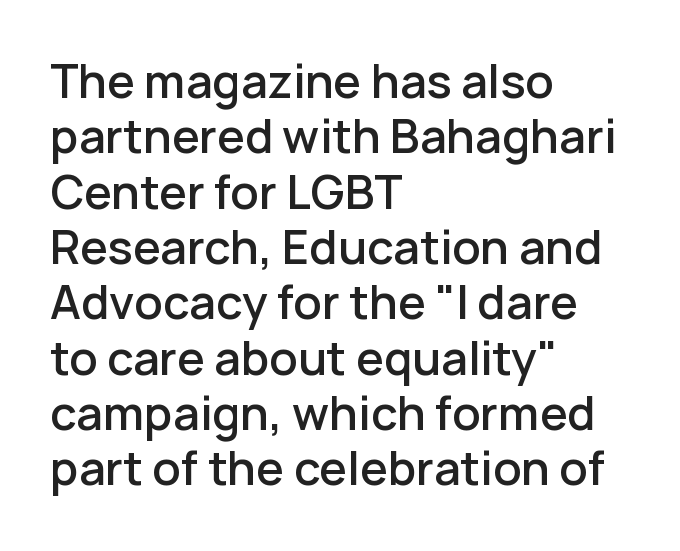
The image shows 45 px semibold sans-serif type, upright; set left-aligned, line spacing 1.23x, normal letter spacing, not underlined; low stroke contrast and a medium x-height.
